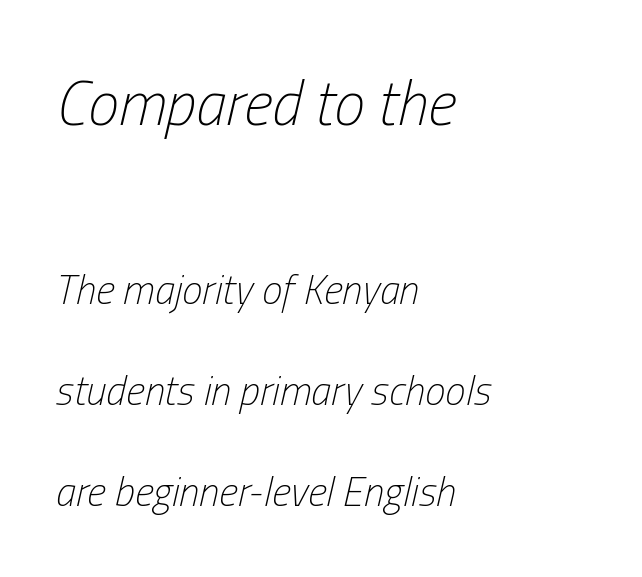
This layout puts the oversized block above and the modest block below. Words appear dense and cohesive because spacing is normal. Letters have the restrained weight of plain body copy at most. Each letter keeps its own natural width here, so spacing adapts to shape.
